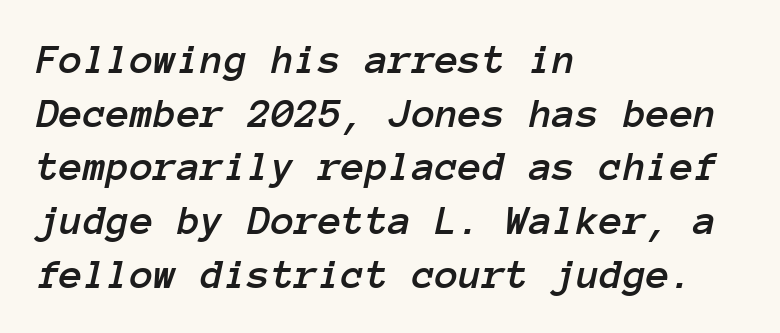
Q: Is the text italic (slanted)? A: Yes, it leans right by about 12 degrees.
Q: Is the text underlined? A: No.
Q: How is the paragraph aligned? A: Left-aligned.
Q: Is the spacing between letters normal or unusually wide? A: Normal.
Q: Is the spacing between lines tight, normal or loose? A: Normal.
Q: Width (condensed, normal, or wide)? A: Normal.
Q: Stroke contrast? A: Low.
Q: x-height? A: Medium.
Q: Monospaced? A: Yes.
